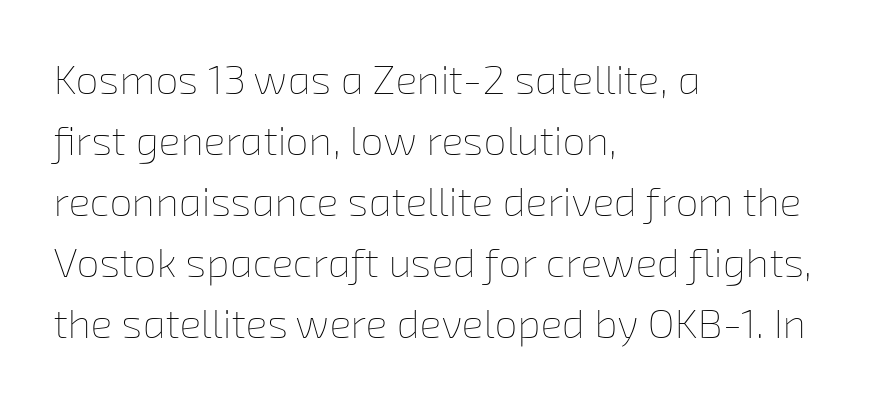
Is the letter spacing exaggerated? No — it looks like the ordinary default. This sample is left-justified, so line endings fall wherever the words run out. Leading matches the norm, producing a regular column. Decoration check: the copy has no underline. Is the type heavy? It reads as light-to-regular instead. Varying glyph widths throughout — classic text-font behaviour.
